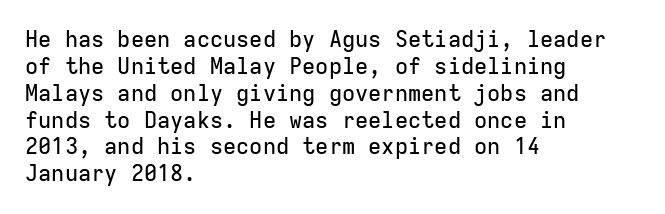
Is the block centered? No — it sits flush against the left margin. Beneath every word, the page is bare. What stands out about the letter spacing? Nothing — it is the standard amount. The lettering stays uniformly vertical, giving the passage a roman look.
